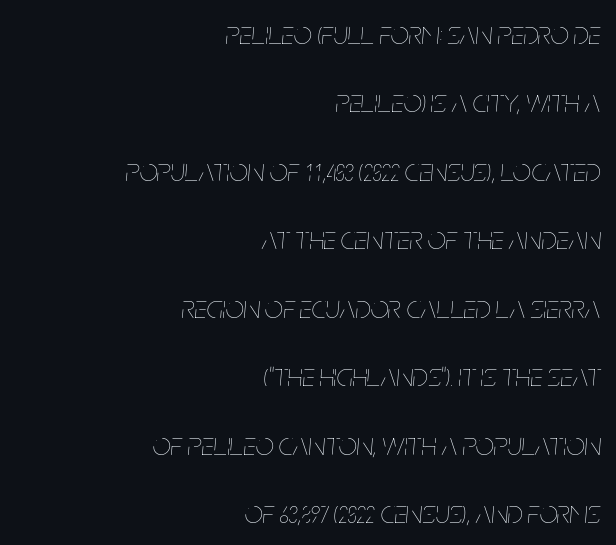
The image shows 32 px thin, condensed type, italic (leaning right); set right-aligned, loose line spacing (2.14x), normal letter spacing, not underlined; low stroke contrast and a large x-height.
